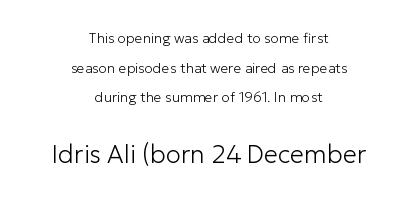
The image shows 25 px text type, upright; set centered, loose line spacing (2.11x), normal letter spacing, not underlined; the second (bottom) block is 1.79x larger.
